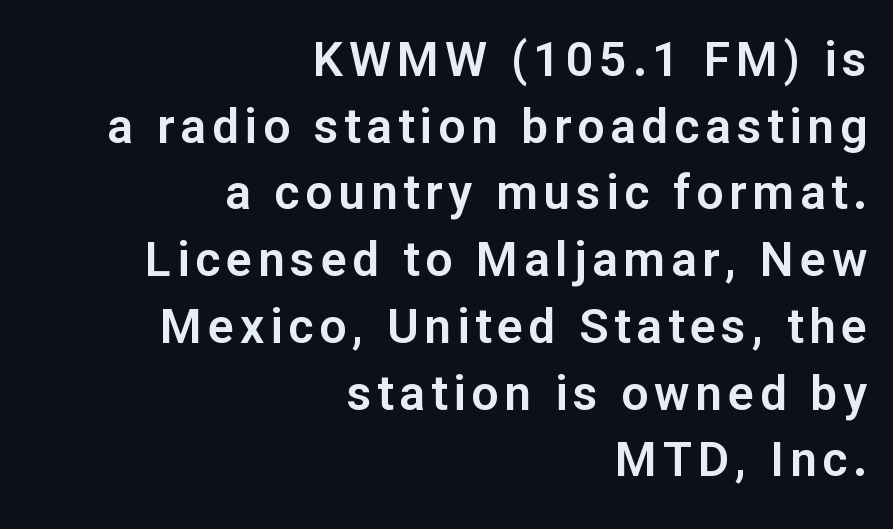
The image shows 48 px sans-serif type, upright; set right-aligned, normal line spacing (1.39x), not underlined; low stroke contrast and a medium x-height.
